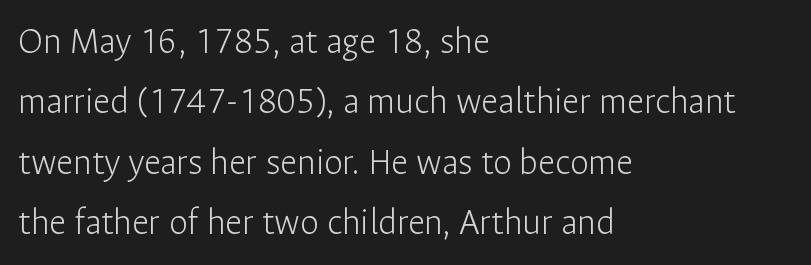
{"serif": "no", "italic": "no", "bold": "no", "weight": "light", "width": "normal", "stroke_contrast": "low", "x_height": "medium", "monospaced": "no", "underline": "no", "align": "left", "line_spacing": "normal", "line_spacing_ratio": 1.59, "letter_spacing": "normal", "letter_spacing_em": 0.0, "glyph_px": 38}
